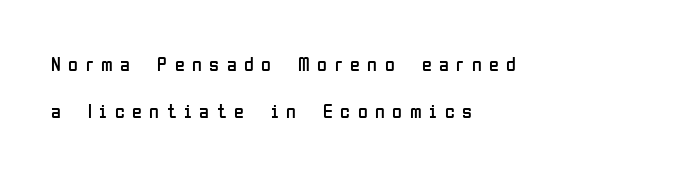
Loose tracking; the words dissolve into strings of separated letters. Left-aligned paragraph, ragged on the right. Think standard paragraph weight, or any step lighter than that. A roman cut, with each character standing at attention. Just letters on the line, the space beneath them empty.
